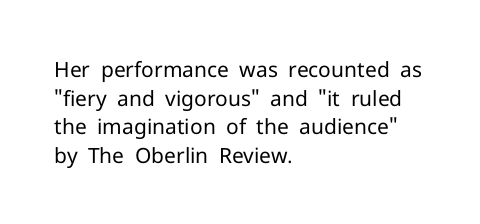
The image shows 21 px text type, upright; set left-aligned, normal line spacing (1.36x), normal letter spacing, not underlined.
